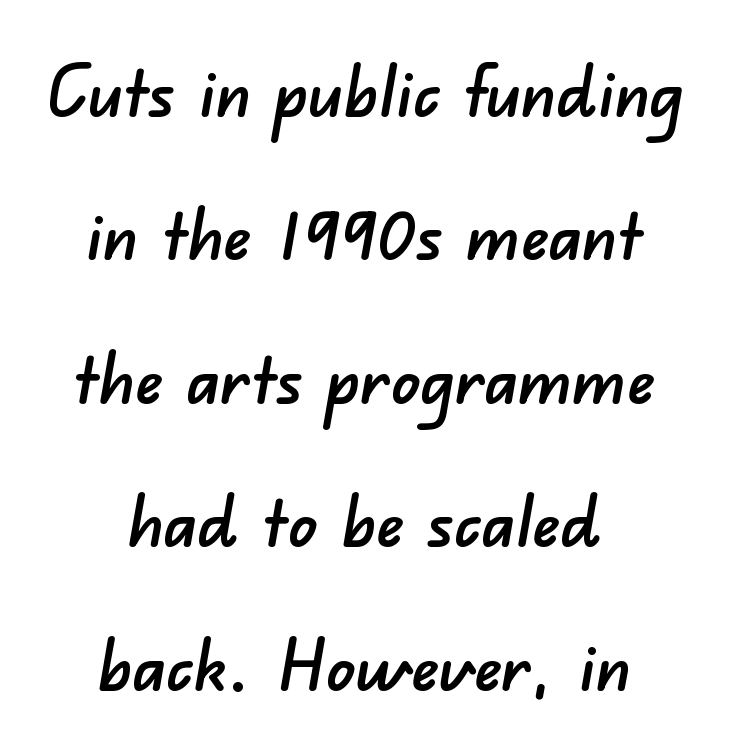
Q: Is the typeface a serif or a sans-serif typeface? A: Sans-serif.
Q: Is the text underlined? A: No.
Q: How is the paragraph aligned? A: Centered.
Q: Is the spacing between letters normal or unusually wide? A: Normal.
Q: Is the spacing between lines tight, normal or loose? A: Loose.
Q: Width (condensed, normal, or wide)? A: Normal.
Q: Stroke contrast? A: Low.
Q: x-height? A: Small.
Q: Monospaced? A: No.
